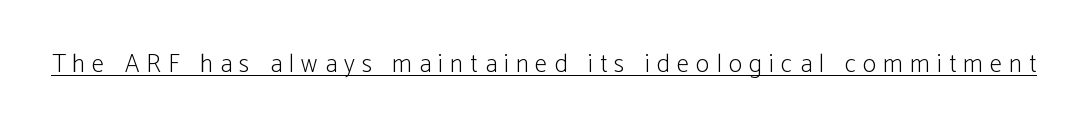
Q: Is the text bold? A: No.
Q: Is the text italic (slanted)? A: No, it is upright.
Q: Is the text underlined? A: Yes.
Q: Is the spacing between letters normal or unusually wide? A: Unusually wide.
